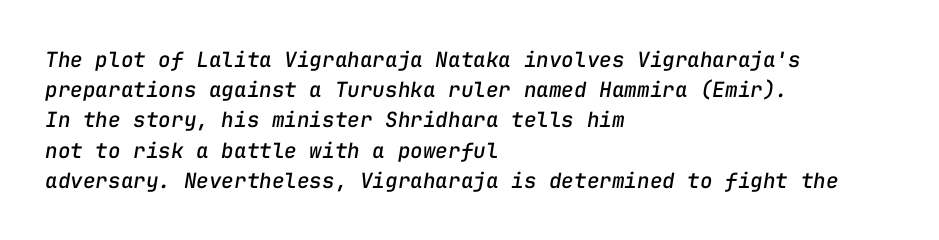
Line spacing here is normal. Unmarked baselines from the first word to the last. This sample uses an oblique cut, with every glyph tilted off the vertical. Tracking here is standard; glyphs follow each other at the usual distance. Visually the block forms a straight wall on the left and a jagged coastline on the right.
